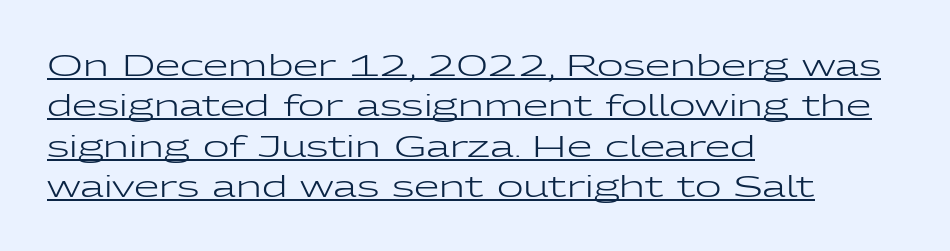
{"serif": "no", "italic": "no", "bold": "no", "weight": "regular", "width": "wide", "stroke_contrast": "low", "x_height": "medium", "monospaced": "no", "underline": "yes", "align": "left", "line_spacing": "normal", "line_spacing_ratio": 1.39, "letter_spacing": "normal", "letter_spacing_em": 0.0, "glyph_px": 29}
